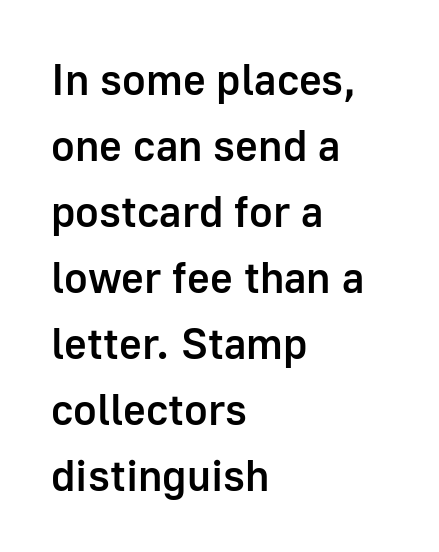
Q: Is the text bold? A: Semi-bold.
Q: Is the text italic (slanted)? A: No, it is upright.
Q: Is the typeface a serif or a sans-serif typeface? A: Sans-serif.
Q: Is the text underlined? A: No.
Q: How is the paragraph aligned? A: Left-aligned.
Q: Is the spacing between letters normal or unusually wide? A: Normal.
Q: Is the spacing between lines tight, normal or loose? A: Normal.
Q: Width (condensed, normal, or wide)? A: Normal.
Q: Stroke contrast? A: Low.
Q: x-height? A: Medium.
Q: Monospaced? A: No.
